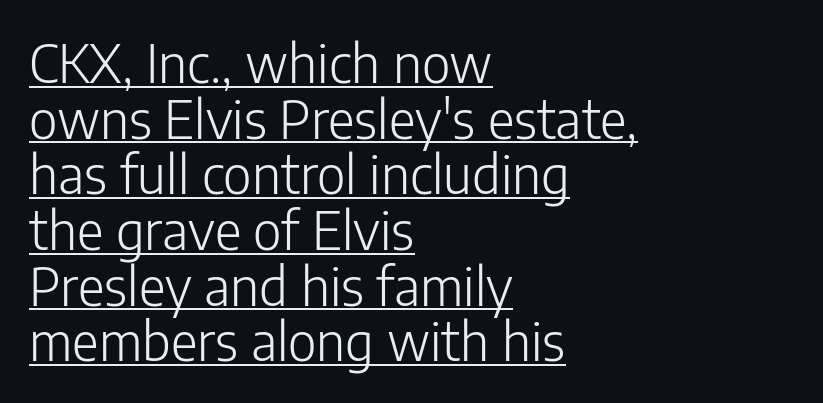
Q: Is the text bold? A: No.
Q: Is the text italic (slanted)? A: No, it is upright.
Q: Is the typeface a serif or a sans-serif typeface? A: Sans-serif.
Q: Is the text underlined? A: Yes.
Q: How is the paragraph aligned? A: Left-aligned.
Q: Is the spacing between letters normal or unusually wide? A: Normal.
Q: Is the spacing between lines tight, normal or loose? A: Tight.
Q: Width (condensed, normal, or wide)? A: Normal.
Q: Stroke contrast? A: Low.
Q: x-height? A: Medium.
Q: Monospaced? A: No.
